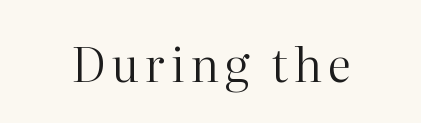
Q: Is the text bold? A: No.
Q: Is the text italic (slanted)? A: No, it is upright.
Q: Is the typeface a serif or a sans-serif typeface? A: Serif.
Q: Is the text underlined? A: No.
Q: Width (condensed, normal, or wide)? A: Normal.
Q: Stroke contrast? A: High.
Q: x-height? A: Medium.
Q: Monospaced? A: No.
